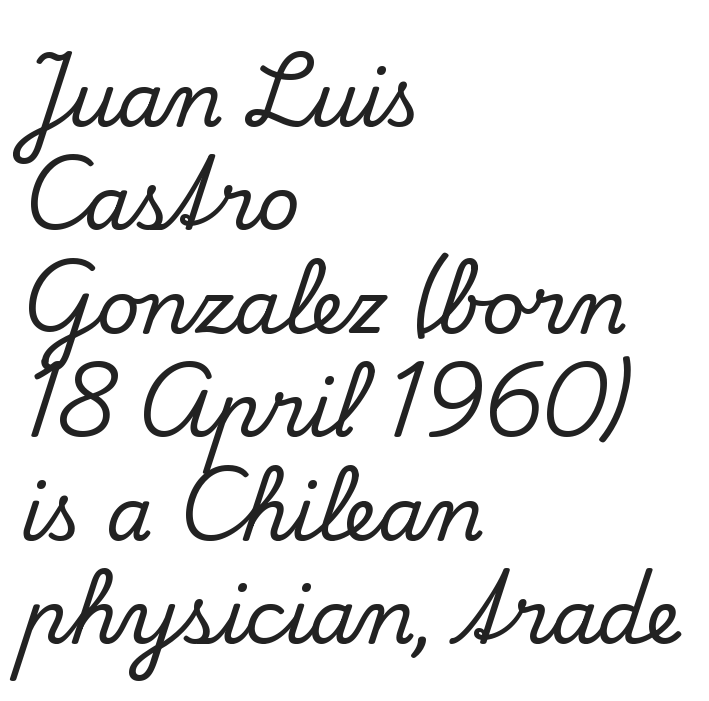
The image shows 75 px serif type; set left-aligned, normal line spacing (1.38x), normal letter spacing, not underlined; low stroke contrast and a small x-height.
